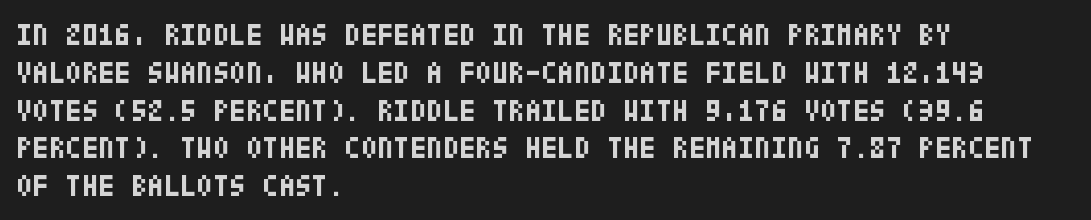
The space directly below the letters is spotless. The type is set solid horizontally, with unmodified tracking. The designer left line spacing at the default. The specimen reads as upright at a glance. Compared with an ordinary text face, these strokes are far heavier — a full bold.
